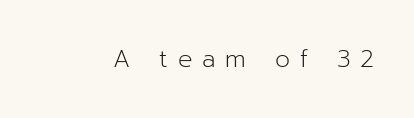
A typesetter would mark this as roman, not italic. The glyphs are unaccompanied by any horizontal stroke below them. Someone cranked the tracking dial way up on this one. The font is comparable to plain body text, perhaps lighter.
